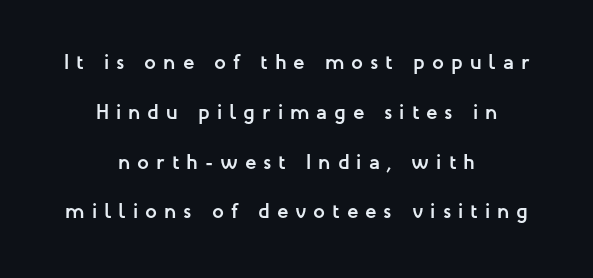
{"italic": "no", "bold": "yes", "underline": "no", "align": "center", "line_spacing": "loose", "line_spacing_ratio": 2.37, "letter_spacing": "wide", "letter_spacing_em": 0.33, "glyph_px": 21}
